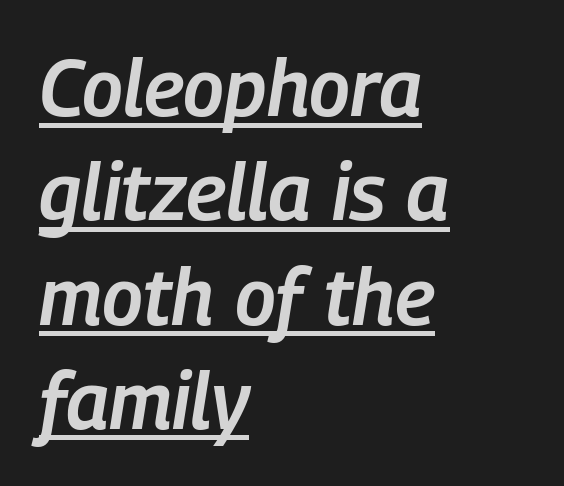
The image shows 79 px semibold, condensed type, italic (leaning right); set left-aligned, normal line spacing (1.32x), normal letter spacing, underlined; low stroke contrast and a medium x-height.
